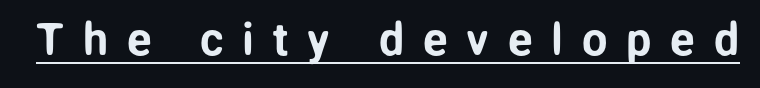
{"serif": "no", "italic": "no", "width": "normal", "stroke_contrast": "low", "x_height": "medium", "monospaced": "no", "underline": "yes", "letter_spacing": "wide", "letter_spacing_em": 0.42, "glyph_px": 45}
